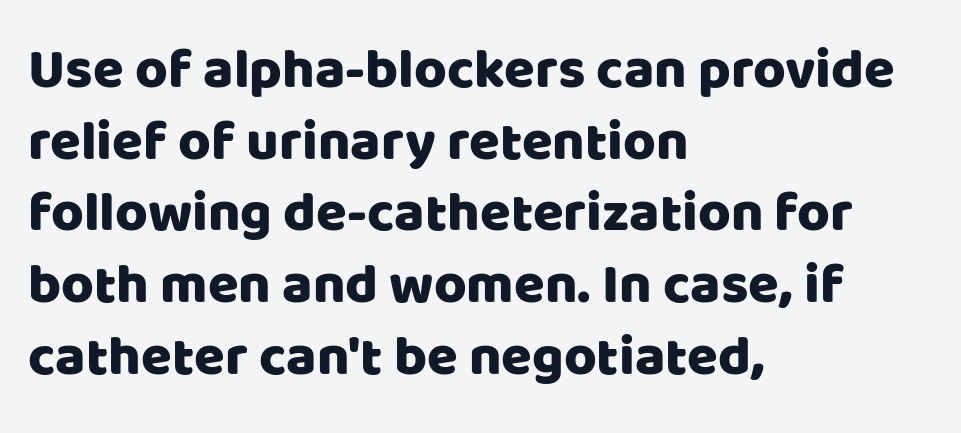
The image shows 56 px sans-serif type, upright; set left-aligned, normal line spacing (1.28x), normal letter spacing, not underlined; low stroke contrast and a large x-height.
